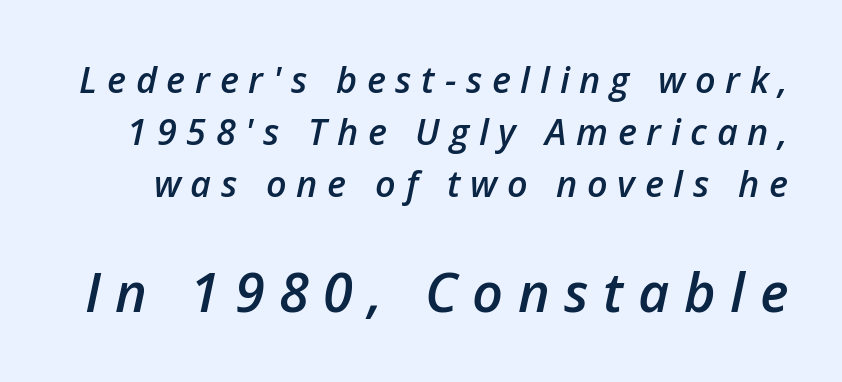
{"italic": "yes", "lean": "right", "slant_degrees": 12, "bold": "semi", "weight": "semibold", "width": "normal", "stroke_contrast": "low", "x_height": "medium", "monospaced": "no", "underline": "no", "line_spacing": "normal", "line_spacing_ratio": 1.45, "letter_spacing": "wide", "letter_spacing_em": 0.27, "larger_block": "second", "size_ratio": 1.5, "glyph_px": 54}
